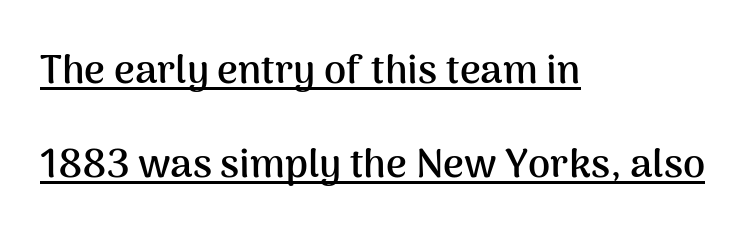
Q: Is the text bold? A: Yes.
Q: Is the text italic (slanted)? A: No, it is upright.
Q: Is the typeface a serif or a sans-serif typeface? A: Sans-serif.
Q: Is the text underlined? A: Yes.
Q: How is the paragraph aligned? A: Left-aligned.
Q: Is the spacing between letters normal or unusually wide? A: Normal.
Q: Is the spacing between lines tight, normal or loose? A: Loose.
Q: Width (condensed, normal, or wide)? A: Normal.
Q: Stroke contrast? A: Medium.
Q: x-height? A: Medium.
Q: Monospaced? A: No.
